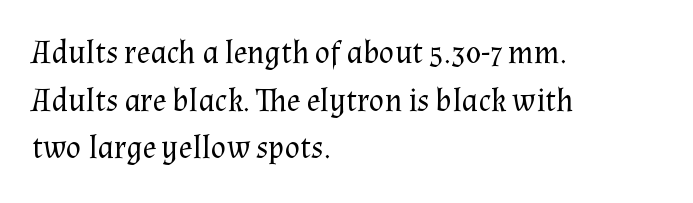
The image shows 32 px regular-weight type, upright; set left-aligned, normal line spacing (1.49x), normal letter spacing, not underlined; medium stroke contrast and a medium x-height.
